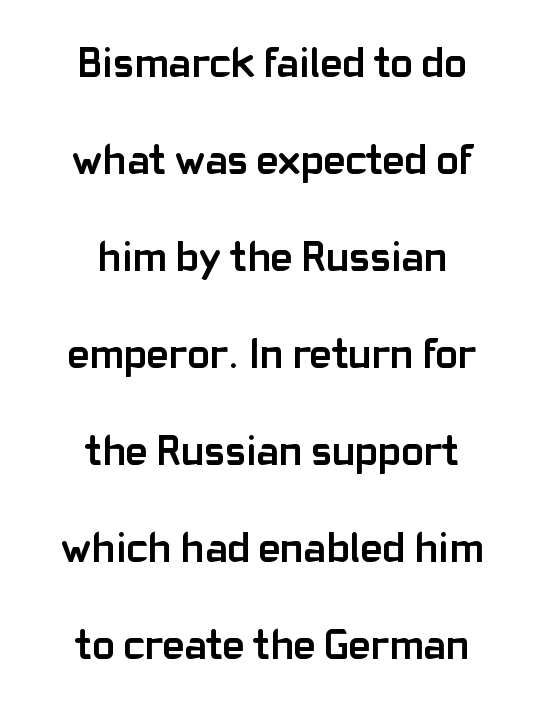
{"serif": "no", "italic": "no", "bold": "yes", "weight": "semibold", "width": "normal", "stroke_contrast": "low", "x_height": "medium", "monospaced": "no", "underline": "no", "align": "center", "line_spacing": "loose", "line_spacing_ratio": 2.31, "letter_spacing": "normal", "letter_spacing_em": 0.0, "glyph_px": 42}
